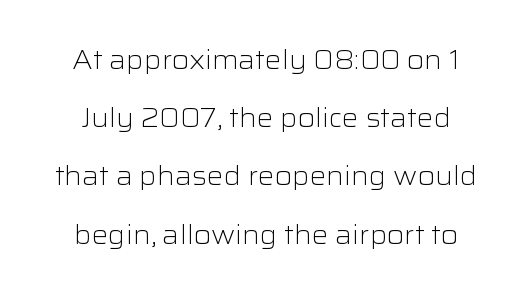
Regarding leading, the lines here are spaced well apart. Short and long lines alike share a common midpoint. The weight tops out at a normal text grade. Plain, unruled lines of type.
